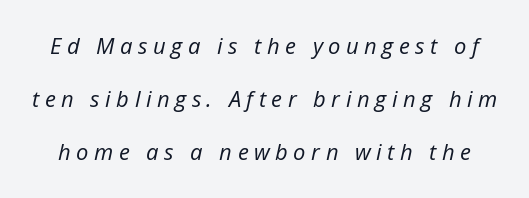
The image shows 22 px text type, italic (leaning right); set loose line spacing (2.42x), unusually wide letter spacing (+0.25 em), not underlined.
